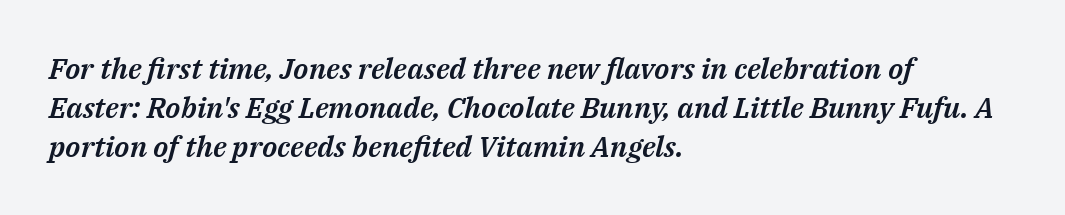
{"italic": "yes", "lean": "right", "slant_degrees": 14, "width": "normal", "stroke_contrast": "medium", "x_height": "medium", "monospaced": "no", "underline": "no", "align": "left", "line_spacing": "normal", "line_spacing_ratio": 1.35, "letter_spacing": "normal", "letter_spacing_em": 0.0, "glyph_px": 29}
